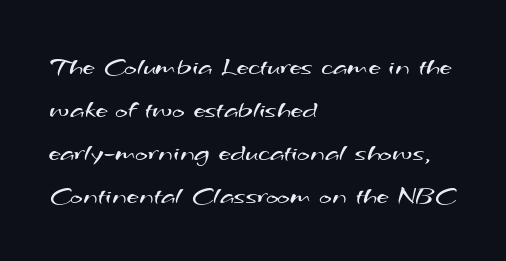
The strokes carry an ordinary text weight at most. Lines of text with bare space underneath. Summary of vertical rhythm: regular, with standard interline spacing. The setting favours the left margin, as ordinary paragraphs usually do. The gaps between neighbouring characters are ordinary and unremarkable.
